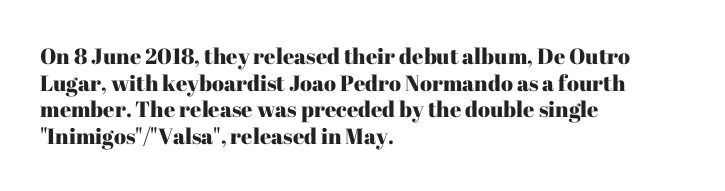
{"italic": "no", "underline": "no", "align": "left", "line_spacing_ratio": 1.21, "letter_spacing": "normal", "letter_spacing_em": 0.0, "glyph_px": 22}
